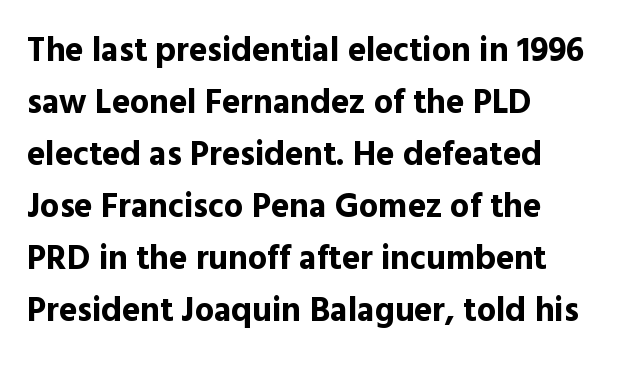
Has an underline been added? It has not. Proportional: the letters do not fall into vertical columns. The gaps between neighbouring characters are ordinary and unremarkable. The type sits square on the baseline with zero lean.
